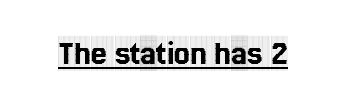
{"serif": "yes", "italic": "no", "width": "condensed", "x_height": "large", "monospaced": "no", "underline": "yes", "letter_spacing": "normal", "letter_spacing_em": 0.0, "glyph_px": 35}
